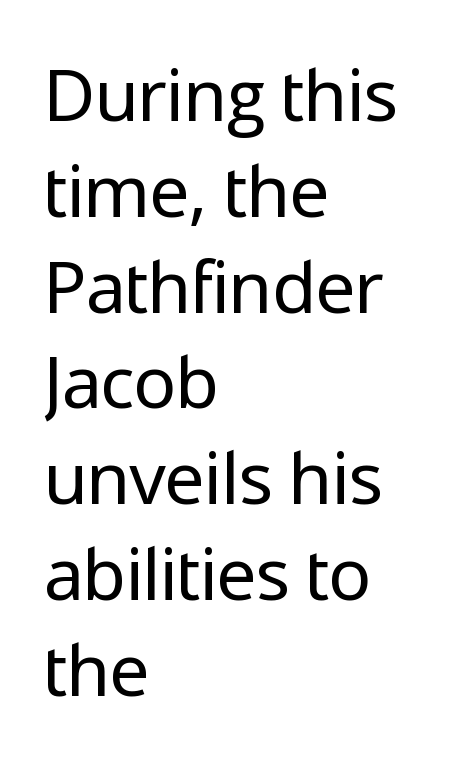
The image shows 72 px regular-weight sans-serif type, upright; set left-aligned, normal line spacing (1.33x), normal letter spacing, not underlined; low stroke contrast and a medium x-height.
